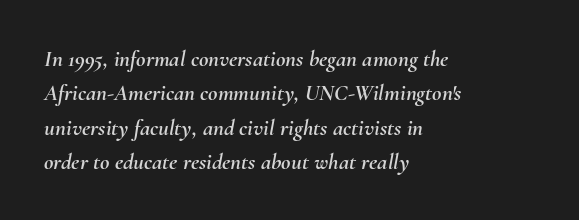
The image shows 23 px text type, italic (leaning right); set left-aligned, normal line spacing (1.49x), normal letter spacing, not underlined.
